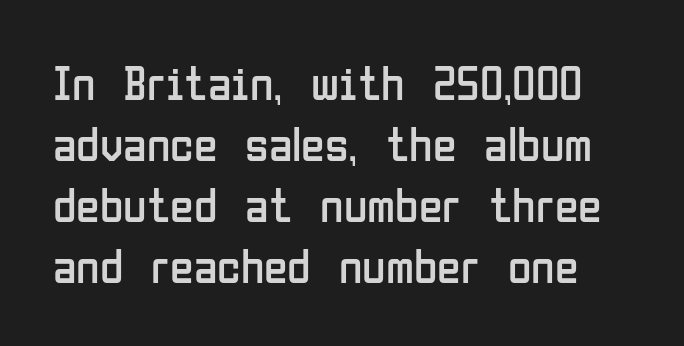
Any mark beneath the type? The region is blank. Do the characters align in a grid? No, the font is proportional. It's the straight-up-and-down kind of type. A quiet, ordinary-to-light weight characterises the typeface. Does the type have serifs? No, each stem ends abruptly.
